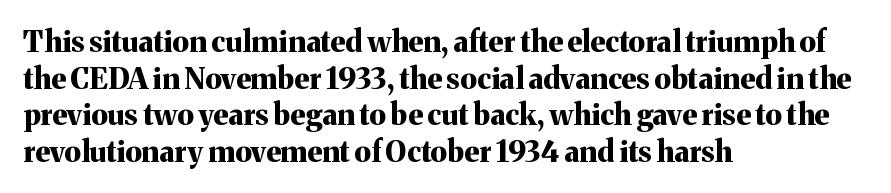
Q: Is the text bold? A: Yes.
Q: Is the text italic (slanted)? A: No, it is upright.
Q: Is the typeface a serif or a sans-serif typeface? A: Serif.
Q: Is the text underlined? A: No.
Q: How is the paragraph aligned? A: Left-aligned.
Q: Is the spacing between letters normal or unusually wide? A: Normal.
Q: Is the spacing between lines tight, normal or loose? A: Normal.
Q: Width (condensed, normal, or wide)? A: Normal.
Q: Stroke contrast? A: Medium.
Q: x-height? A: Medium.
Q: Monospaced? A: No.
